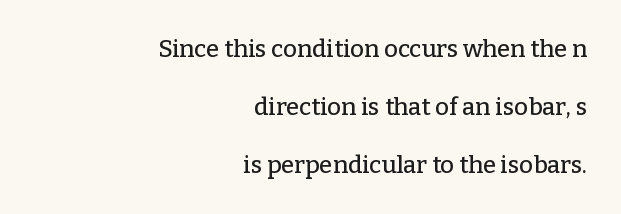
No word sits above an underline. The letterforms sit shoulder to shoulder at normal distance. Notice how the stems are strictly vertical — no italics here. Loosely led — the rows are spread out. If you drew a ruler down the right edge, every line would touch it.
